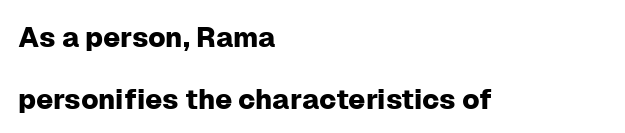
Q: Is the text italic (slanted)? A: No, it is upright.
Q: Is the typeface a serif or a sans-serif typeface? A: Sans-serif.
Q: Is the text underlined? A: No.
Q: How is the paragraph aligned? A: Left-aligned.
Q: Is the spacing between letters normal or unusually wide? A: Normal.
Q: Is the spacing between lines tight, normal or loose? A: Loose.
Q: Width (condensed, normal, or wide)? A: Normal.
Q: Stroke contrast? A: Low.
Q: x-height? A: Medium.
Q: Monospaced? A: No.
